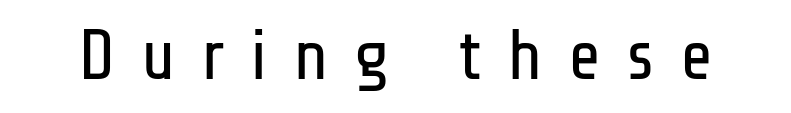
{"serif": "no", "italic": "no", "bold": "no", "weight": "regular", "width": "condensed", "stroke_contrast": "low", "x_height": "medium", "monospaced": "no", "underline": "no", "letter_spacing": "wide", "letter_spacing_em": 0.36, "glyph_px": 71}
